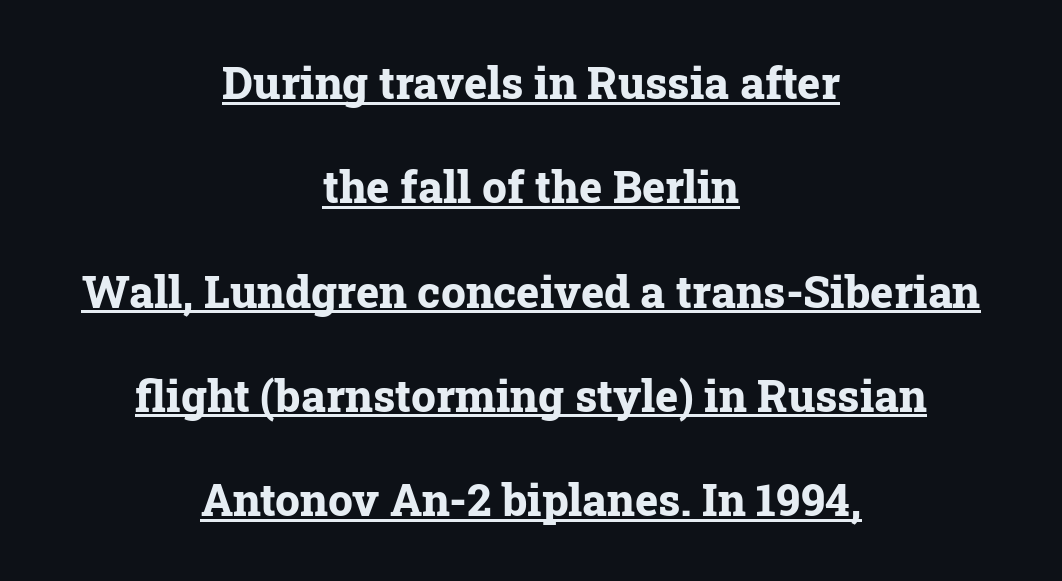
{"serif": "yes", "italic": "no", "bold": "yes", "weight": "bold", "width": "normal", "stroke_contrast": "low", "x_height": "medium", "monospaced": "no", "underline": "yes", "align": "center", "line_spacing": "loose", "line_spacing_ratio": 2.37, "letter_spacing": "normal", "letter_spacing_em": 0.0, "glyph_px": 44}
